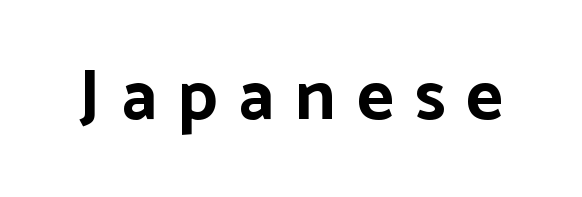
The face used here is proportionally spaced, like ordinary book or web type. Rule under the text: the space is simply empty. Substantial extra tracking has been applied to these lines. The type sits square on the baseline with zero lean.
